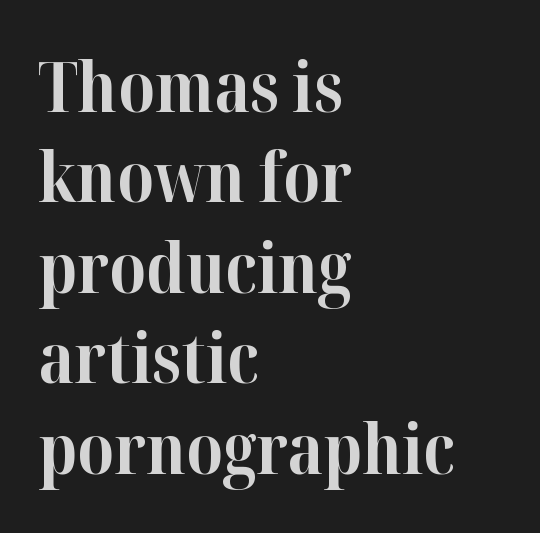
The image shows 69 px bold serif type, upright; set left-aligned, normal line spacing (1.31x), normal letter spacing, not underlined; high stroke contrast and a medium x-height.
